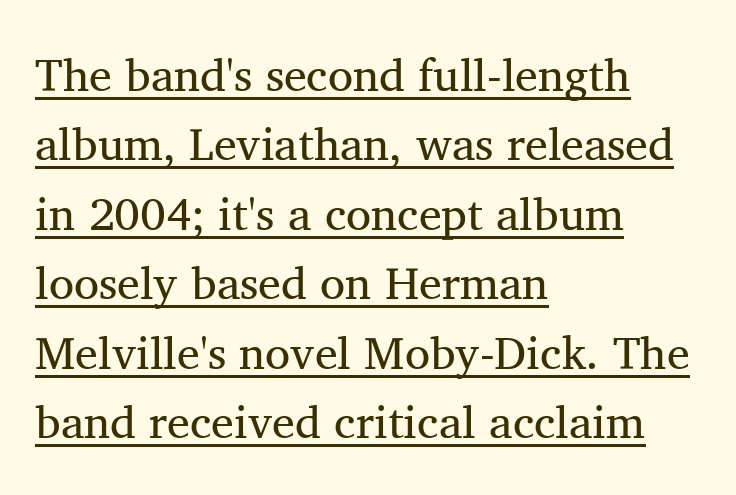
Q: Is the text bold? A: No.
Q: Is the text italic (slanted)? A: No, it is upright.
Q: Is the typeface a serif or a sans-serif typeface? A: Serif.
Q: Is the text underlined? A: Yes.
Q: How is the paragraph aligned? A: Left-aligned.
Q: Is the spacing between letters normal or unusually wide? A: Normal.
Q: Is the spacing between lines tight, normal or loose? A: Normal.
Q: Width (condensed, normal, or wide)? A: Normal.
Q: Stroke contrast? A: Medium.
Q: x-height? A: Medium.
Q: Monospaced? A: No.
